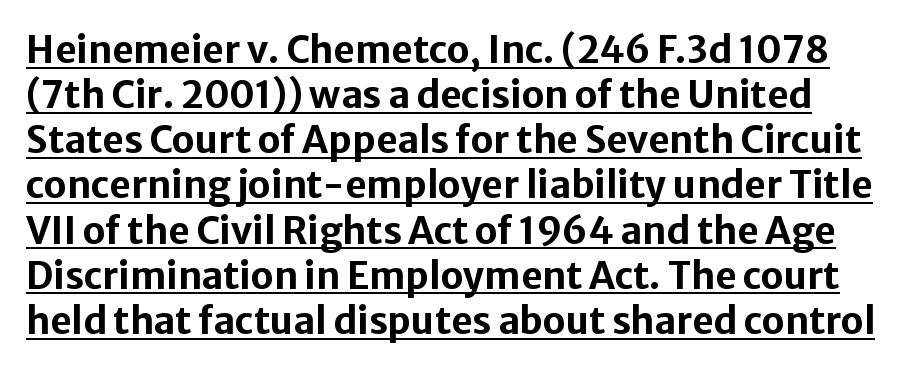
The image shows 37 px bold sans-serif type, upright; set line spacing 1.22x, normal letter spacing, underlined; low stroke contrast and a medium x-height.
